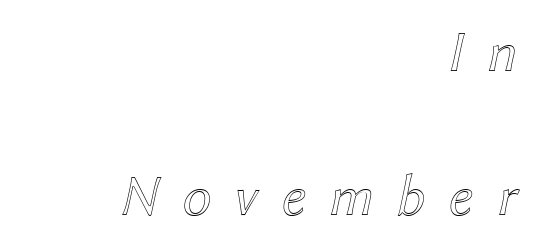
These lines are rendered in a variable-pitch font. All the whitespace from short lines collects on the left. The vertical gap from one line to the next is large. Here the glyphs are tracked loosely, breaking word shapes into spaced letters.
